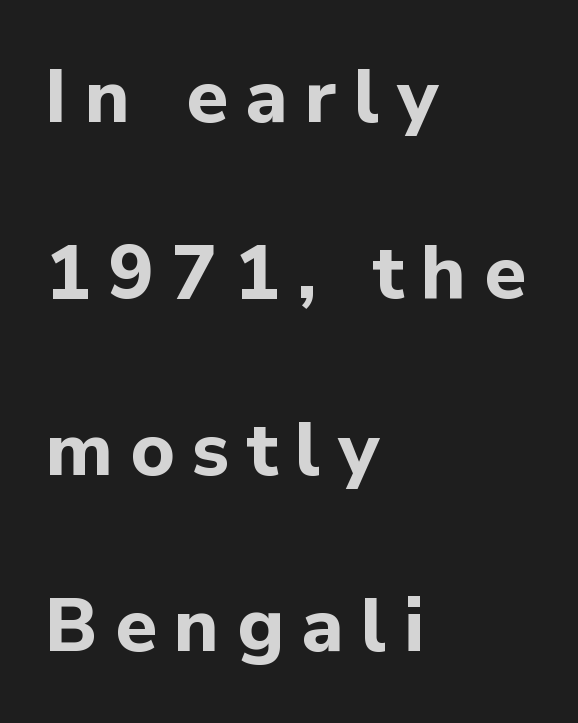
The image shows 76 px bold sans-serif type, upright; set left-aligned, loose line spacing (2.32x), unusually wide letter spacing (+0.23 em), not underlined; low stroke contrast and a medium x-height.
